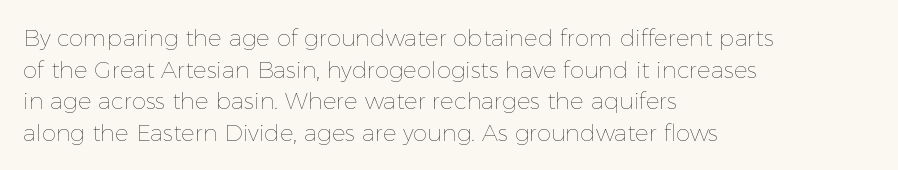
Q: Is the text bold? A: No.
Q: Is the text italic (slanted)? A: No, it is upright.
Q: Is the text underlined? A: No.
Q: How is the paragraph aligned? A: Left-aligned.
Q: Is the spacing between letters normal or unusually wide? A: Normal.
Q: Is the spacing between lines tight, normal or loose? A: Normal.
